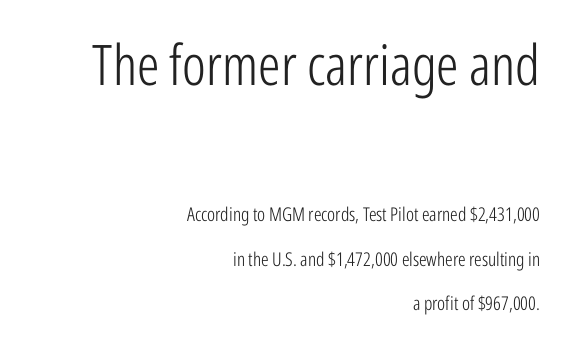
Q: Is the text bold? A: No.
Q: Is the text italic (slanted)? A: No, it is upright.
Q: Is the typeface a serif or a sans-serif typeface? A: Sans-serif.
Q: Is the text underlined? A: No.
Q: How is the paragraph aligned? A: Right-aligned.
Q: Is the spacing between letters normal or unusually wide? A: Normal.
Q: Is the spacing between lines tight, normal or loose? A: Loose.
Q: Which block of text is set in a larger size, the first (top) or the second (bottom)? A: The first (top) one.
Q: Width (condensed, normal, or wide)? A: Condensed.
Q: Stroke contrast? A: Low.
Q: x-height? A: Medium.
Q: Monospaced? A: No.
